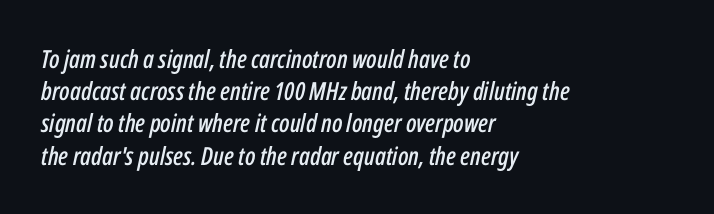
The image shows 25 px text type, italic (leaning right); set left-aligned, normal line spacing (1.29x), normal letter spacing, not underlined.
